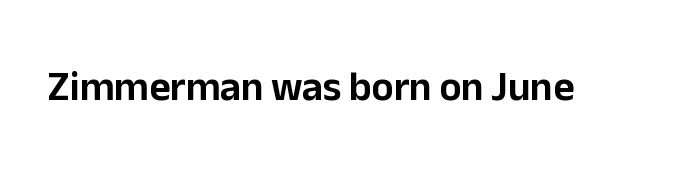
{"serif": "no", "italic": "no", "width": "normal", "stroke_contrast": "low", "x_height": "medium", "monospaced": "no", "underline": "no", "letter_spacing": "normal", "letter_spacing_em": 0.0, "glyph_px": 41}
